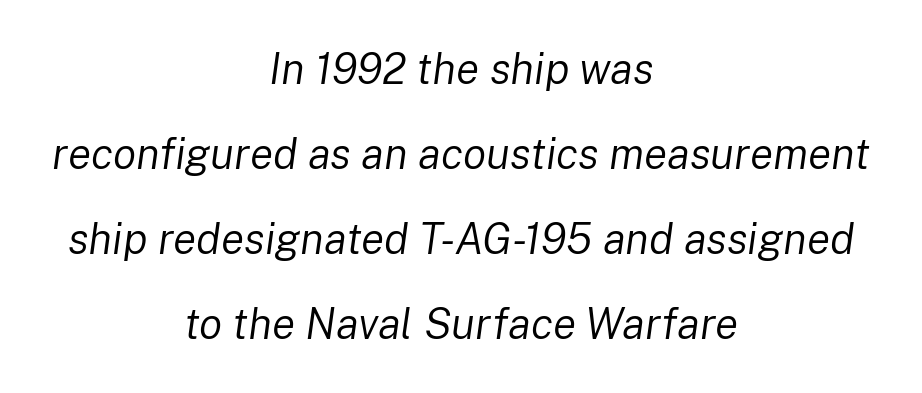
{"italic": "yes", "lean": "right", "slant_degrees": 8, "bold": "no", "weight": "regular", "width": "normal", "stroke_contrast": "low", "x_height": "medium", "monospaced": "no", "underline": "no", "align": "center", "line_spacing": "loose", "line_spacing_ratio": 1.98, "letter_spacing": "normal", "letter_spacing_em": 0.0, "glyph_px": 43}
